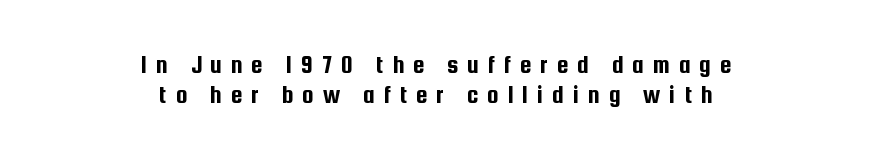
Any mark beneath the type? The region is blank. Each word looks stretched out because of the extra space between its letters. The whitespace from short lines is split evenly between both sides. Regarding leading, the lines here are crowded together. Nope, not italic — everything's standing straight.
